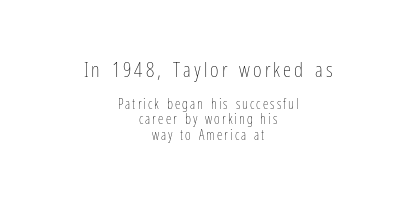
{"italic": "no", "bold": "no", "underline": "no", "align": "center", "line_spacing": "tight", "line_spacing_ratio": 1.1, "larger_block": "first", "size_ratio": 1.5, "glyph_px": 21}
